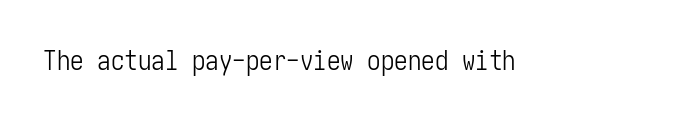
Q: Is the text bold? A: No.
Q: Is the text italic (slanted)? A: No, it is upright.
Q: Is the text underlined? A: No.
Q: Is the spacing between letters normal or unusually wide? A: Normal.
